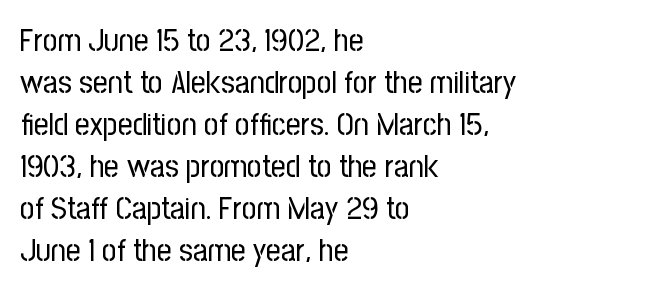
{"serif": "no", "italic": "no", "bold": "no", "weight": "regular", "width": "condensed", "stroke_contrast": "low", "x_height": "medium", "monospaced": "no", "underline": "no", "align": "left", "line_spacing": "normal", "line_spacing_ratio": 1.31, "letter_spacing": "normal", "letter_spacing_em": 0.0, "glyph_px": 32}
